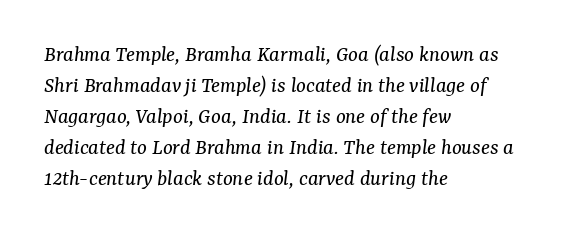
{"italic": "yes", "lean": "right", "slant_degrees": 7, "bold": "no", "underline": "no", "align": "left", "line_spacing": "normal", "line_spacing_ratio": 1.35, "letter_spacing": "normal", "letter_spacing_em": 0.0, "glyph_px": 23}
